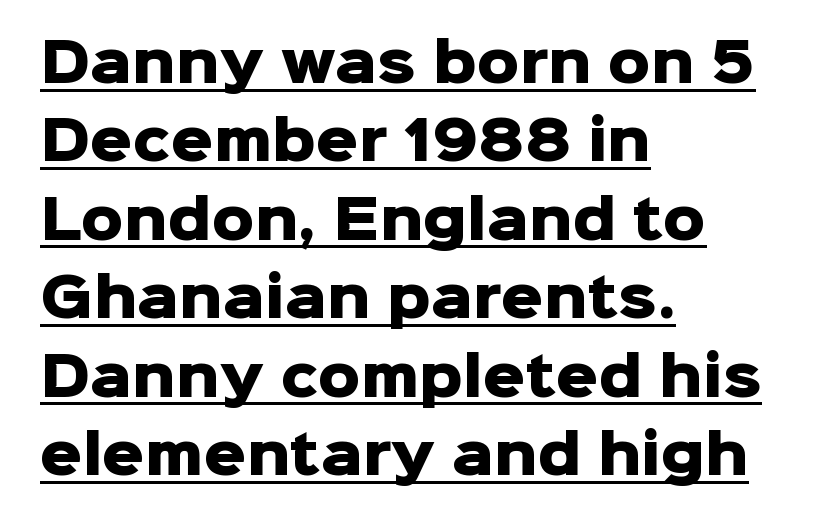
Q: Is the text bold? A: Yes.
Q: Is the text italic (slanted)? A: No, it is upright.
Q: Is the typeface a serif or a sans-serif typeface? A: Sans-serif.
Q: Is the text underlined? A: Yes.
Q: How is the paragraph aligned? A: Left-aligned.
Q: Is the spacing between letters normal or unusually wide? A: Normal.
Q: Is the spacing between lines tight, normal or loose? A: Normal.
Q: Width (condensed, normal, or wide)? A: Normal.
Q: Stroke contrast? A: Low.
Q: x-height? A: Medium.
Q: Monospaced? A: No.
